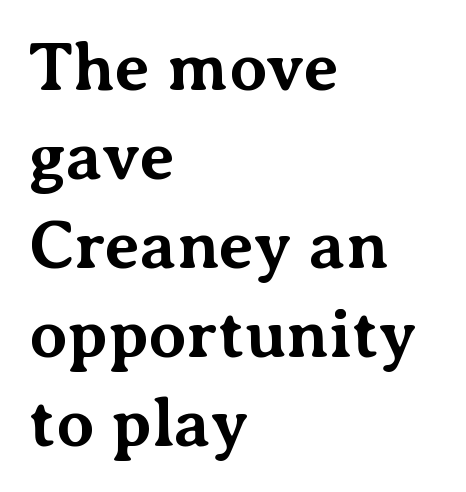
{"serif": "yes", "italic": "no", "bold": "yes", "weight": "bold", "width": "normal", "stroke_contrast": "medium", "x_height": "medium", "monospaced": "no", "underline": "no", "align": "left", "line_spacing": "normal", "line_spacing_ratio": 1.31, "letter_spacing": "normal", "letter_spacing_em": 0.0, "glyph_px": 68}
